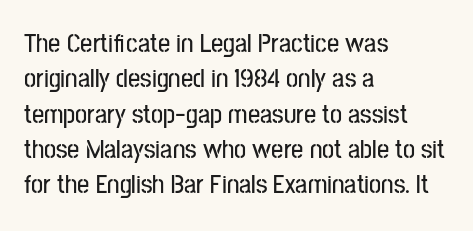
Q: Is the text italic (slanted)? A: No, it is upright.
Q: Is the text underlined? A: No.
Q: How is the paragraph aligned? A: Left-aligned.
Q: Is the spacing between letters normal or unusually wide? A: Normal.
Q: Is the spacing between lines tight, normal or loose? A: Normal.
